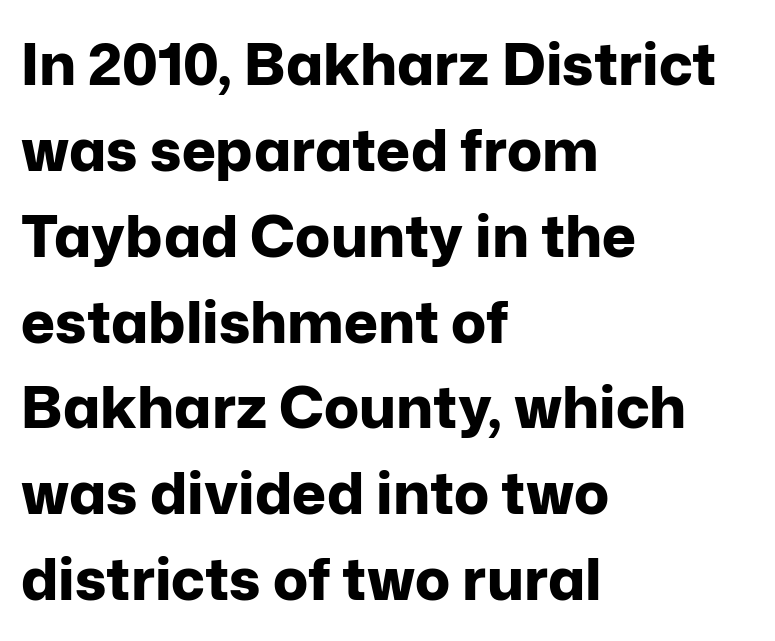
These lines are rendered in a variable-pitch font. The compositor pushed each line to the left boundary. You'd pick this weight for a headline — it's a proper bold. Compared with typical paragraphs, the rows here are spaced about the same. Italic? Not at all — the glyphs are vertical. A typesetter would call this zero additional tracking.
